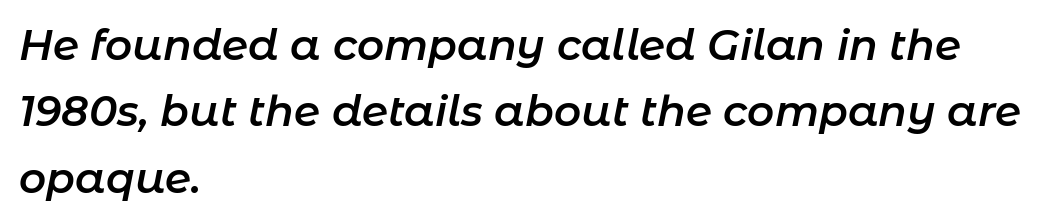
Q: Is the text bold? A: Semi-bold.
Q: Is the text italic (slanted)? A: Yes, it leans right by about 11 degrees.
Q: Is the text underlined? A: No.
Q: How is the paragraph aligned? A: Left-aligned.
Q: Is the spacing between letters normal or unusually wide? A: Normal.
Q: Is the spacing between lines tight, normal or loose? A: Normal.
Q: Width (condensed, normal, or wide)? A: Normal.
Q: Stroke contrast? A: Low.
Q: x-height? A: Medium.
Q: Monospaced? A: No.
